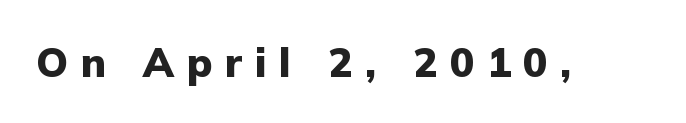
The image shows 40 px heavy sans-serif type, upright; set unusually wide letter spacing (+0.32 em), not underlined; low stroke contrast and a medium x-height.
